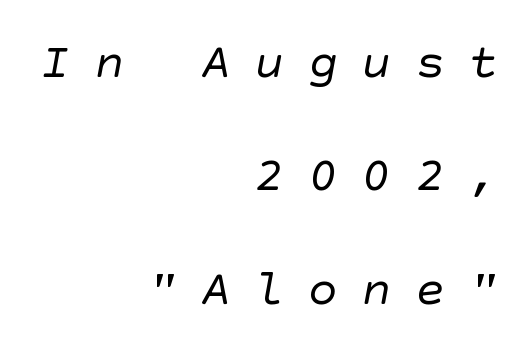
The image shows 50 px regular-weight sans-serif type; set right-aligned, loose line spacing (2.27x), unusually wide letter spacing (+0.47 em), not underlined; low stroke contrast and a large x-height.
